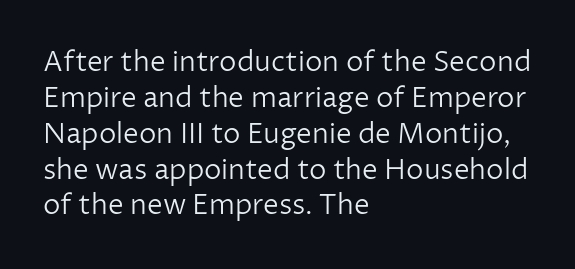
A sans-serif font was chosen for this passage. Underline: absent. Think of a printed novel: that variable character pitch is what you see here. The typography opts for an upright posture over an oblique one. One glance says typical: line gaps are just what's usual. The typeface has the unassuming heft of standard copy or less.
